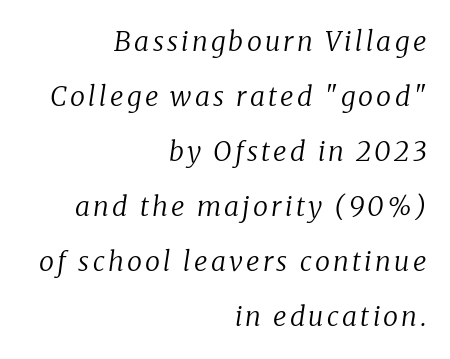
The image shows 27 px text type, italic (leaning right); set right-aligned, loose line spacing (2.04x), not underlined.
